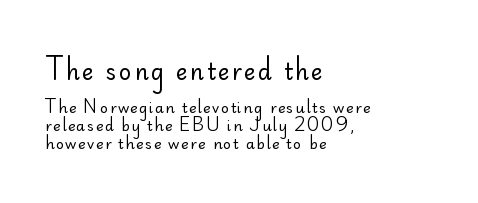
Q: Is the text bold? A: No.
Q: Is the text italic (slanted)? A: No, it is upright.
Q: Is the text underlined? A: No.
Q: How is the paragraph aligned? A: Left-aligned.
Q: Is the spacing between lines tight, normal or loose? A: Normal.
Q: Which block of text is set in a larger size, the first (top) or the second (bottom)? A: The first (top) one.
